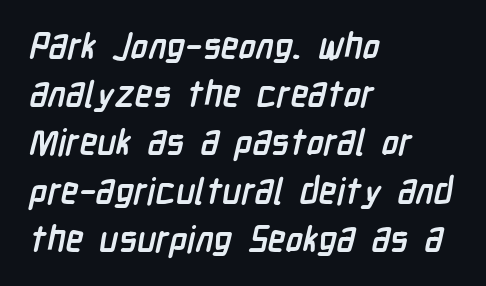
{"serif": "no", "bold": "yes", "weight": "semibold", "width": "condensed", "stroke_contrast": "low", "x_height": "medium", "monospaced": "no", "underline": "no", "align": "left", "line_spacing": "normal", "line_spacing_ratio": 1.34, "letter_spacing": "normal", "letter_spacing_em": 0.0, "glyph_px": 36}
